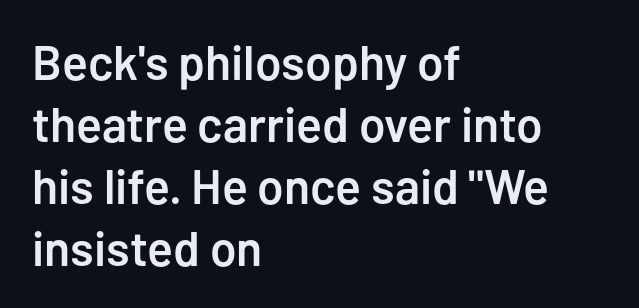
Q: Is the text bold? A: Semi-bold.
Q: Is the text italic (slanted)? A: No, it is upright.
Q: Is the typeface a serif or a sans-serif typeface? A: Sans-serif.
Q: Is the text underlined? A: No.
Q: How is the paragraph aligned? A: Left-aligned.
Q: Is the spacing between letters normal or unusually wide? A: Normal.
Q: Is the spacing between lines tight, normal or loose? A: Normal.
Q: Width (condensed, normal, or wide)? A: Normal.
Q: Stroke contrast? A: Low.
Q: x-height? A: Medium.
Q: Monospaced? A: No.
